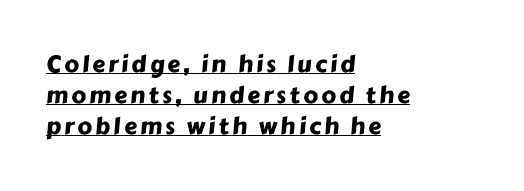
The image shows 23 px text type; set left-aligned, normal line spacing (1.35x), underlined.
